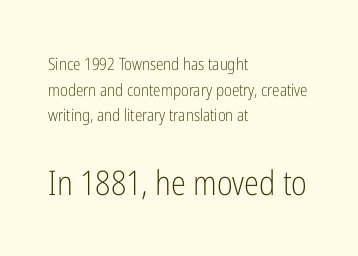
Q: Is the text bold? A: No.
Q: Is the text italic (slanted)? A: No, it is upright.
Q: Is the typeface a serif or a sans-serif typeface? A: Sans-serif.
Q: Is the text underlined? A: No.
Q: How is the paragraph aligned? A: Left-aligned.
Q: Is the spacing between letters normal or unusually wide? A: Normal.
Q: Is the spacing between lines tight, normal or loose? A: Normal.
Q: Which block of text is set in a larger size, the first (top) or the second (bottom)? A: The second (bottom) one.
Q: Width (condensed, normal, or wide)? A: Condensed.
Q: Stroke contrast? A: Low.
Q: x-height? A: Medium.
Q: Monospaced? A: No.
